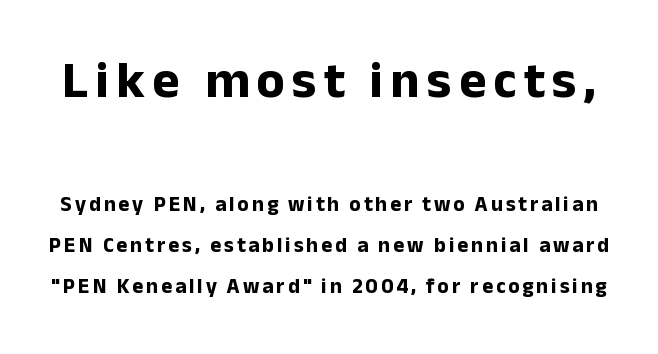
The image shows 52 px bold sans-serif type, upright; set loose line spacing (1.96x), not underlined; the first (top) block is 2.48x larger; low stroke contrast and a medium x-height.
